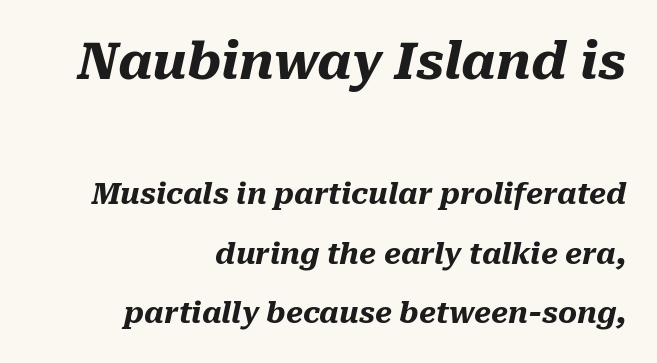
What weight is shown? A full bold with thick strokes. Looking at the ascenders, they clearly lean. Here the designer chose a conventional face with non-uniform glyph widths. Is the block centered? No — it sits flush against the right margin. Descenders hang freely into open space. Summary of vertical rhythm: relaxed, with wide interline spacing.
